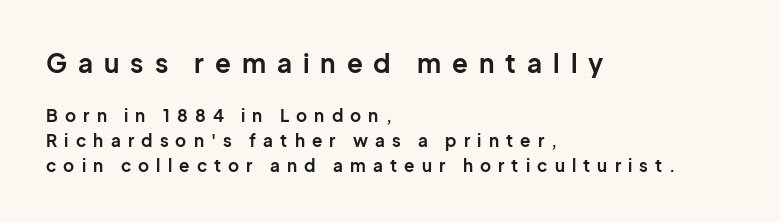
The image shows 26 px bold type, upright; set left-aligned, normal line spacing (1.45x), unusually wide letter spacing (+0.42 em), not underlined; the first (top) block is 1.53x larger.
